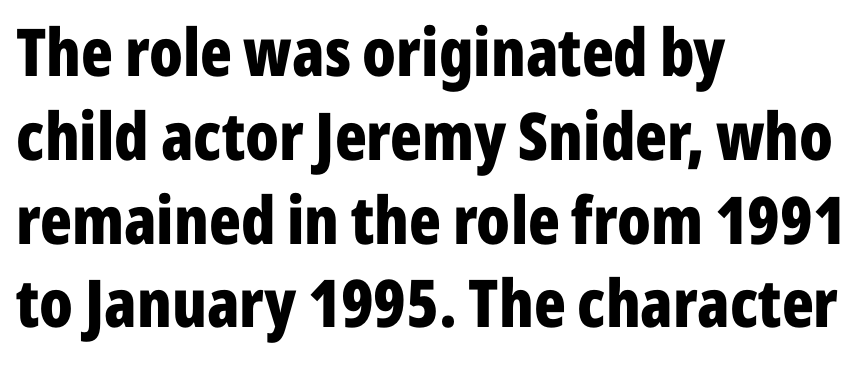
The image shows 66 px bold, condensed sans-serif type, upright; set left-aligned, normal line spacing (1.27x), normal letter spacing, not underlined; low stroke contrast and a medium x-height.
